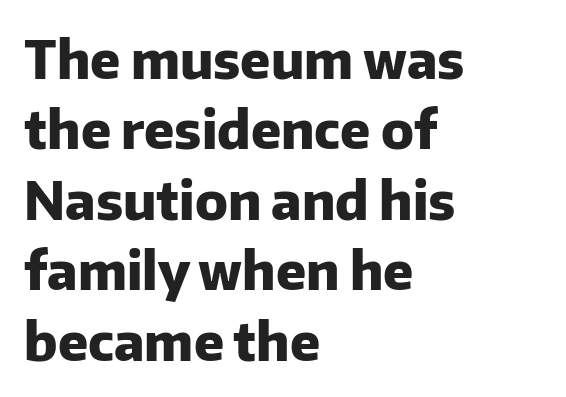
Q: Is the text bold? A: Yes.
Q: Is the text italic (slanted)? A: No, it is upright.
Q: Is the typeface a serif or a sans-serif typeface? A: Sans-serif.
Q: Is the text underlined? A: No.
Q: How is the paragraph aligned? A: Left-aligned.
Q: Is the spacing between letters normal or unusually wide? A: Normal.
Q: Is the spacing between lines tight, normal or loose? A: Normal.
Q: Width (condensed, normal, or wide)? A: Normal.
Q: Stroke contrast? A: Low.
Q: x-height? A: Medium.
Q: Monospaced? A: No.
